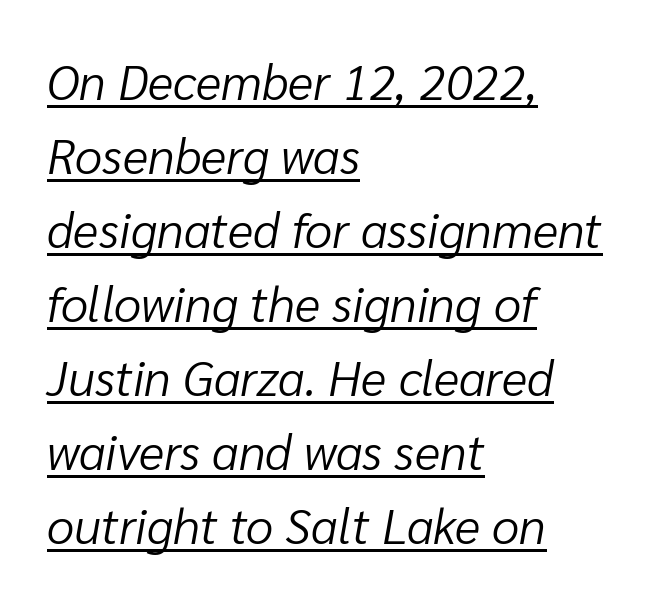
The image shows 49 px light type, italic (leaning right); set left-aligned, normal line spacing (1.51x), normal letter spacing, underlined; low stroke contrast and a medium x-height.
